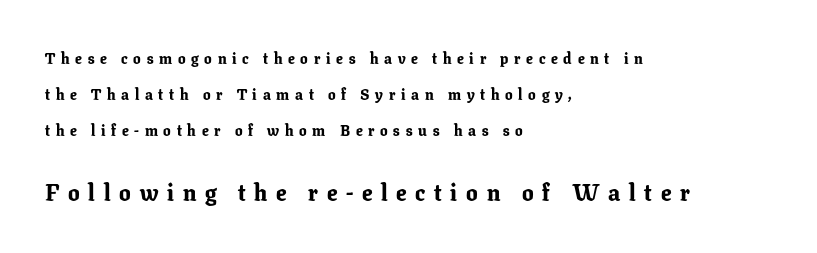
Q: Is the text bold? A: Yes.
Q: Is the text italic (slanted)? A: No, it is upright.
Q: Is the text underlined? A: No.
Q: How is the paragraph aligned? A: Left-aligned.
Q: Is the spacing between letters normal or unusually wide? A: Unusually wide.
Q: Is the spacing between lines tight, normal or loose? A: Loose.
Q: Which block of text is set in a larger size, the first (top) or the second (bottom)? A: The second (bottom) one.
